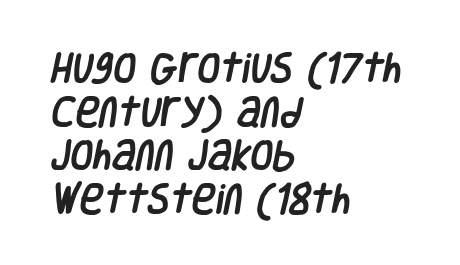
Q: Is the typeface a serif or a sans-serif typeface? A: Sans-serif.
Q: Is the text underlined? A: No.
Q: How is the paragraph aligned? A: Left-aligned.
Q: Is the spacing between letters normal or unusually wide? A: Normal.
Q: Is the spacing between lines tight, normal or loose? A: Normal.
Q: Width (condensed, normal, or wide)? A: Condensed.
Q: Stroke contrast? A: Low.
Q: x-height? A: Large.
Q: Monospaced? A: No.
